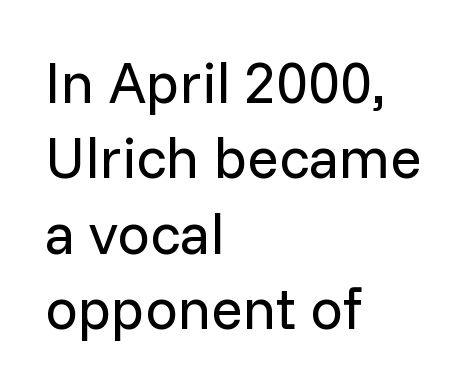
Q: Is the text bold? A: No.
Q: Is the text italic (slanted)? A: No, it is upright.
Q: Is the typeface a serif or a sans-serif typeface? A: Sans-serif.
Q: Is the text underlined? A: No.
Q: How is the paragraph aligned? A: Left-aligned.
Q: Is the spacing between letters normal or unusually wide? A: Normal.
Q: Is the spacing between lines tight, normal or loose? A: Normal.
Q: Width (condensed, normal, or wide)? A: Normal.
Q: Stroke contrast? A: Low.
Q: x-height? A: Medium.
Q: Monospaced? A: No.
